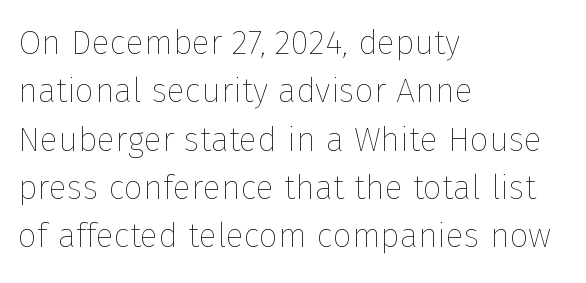
Does the lettering tilt? It doesn't — this is upright. Honestly, the letter spacing is just normal — you wouldn't notice it. Plain, unruled lines of type. Looks like regular typesetting: each glyph gets only the width it needs.
